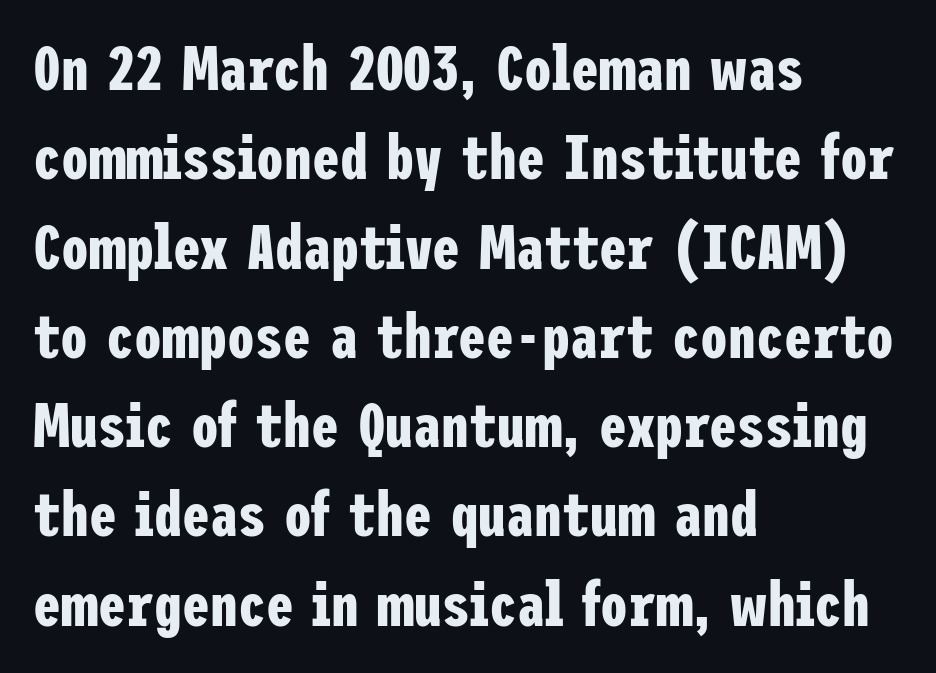
Q: Is the text bold? A: Yes.
Q: Is the text italic (slanted)? A: No, it is upright.
Q: Is the typeface a serif or a sans-serif typeface? A: Sans-serif.
Q: Is the text underlined? A: No.
Q: How is the paragraph aligned? A: Left-aligned.
Q: Is the spacing between letters normal or unusually wide? A: Normal.
Q: Is the spacing between lines tight, normal or loose? A: Normal.
Q: Width (condensed, normal, or wide)? A: Condensed.
Q: Stroke contrast? A: Low.
Q: x-height? A: Medium.
